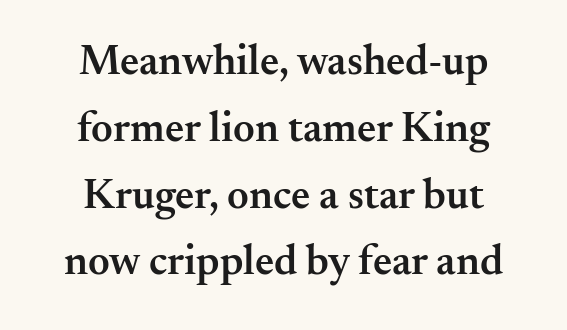
Q: Is the text bold? A: Semi-bold.
Q: Is the text italic (slanted)? A: No, it is upright.
Q: Is the typeface a serif or a sans-serif typeface? A: Serif.
Q: Is the text underlined? A: No.
Q: Is the spacing between letters normal or unusually wide? A: Normal.
Q: Is the spacing between lines tight, normal or loose? A: Normal.
Q: Width (condensed, normal, or wide)? A: Normal.
Q: Stroke contrast? A: Medium.
Q: x-height? A: Small.
Q: Monospaced? A: No.
